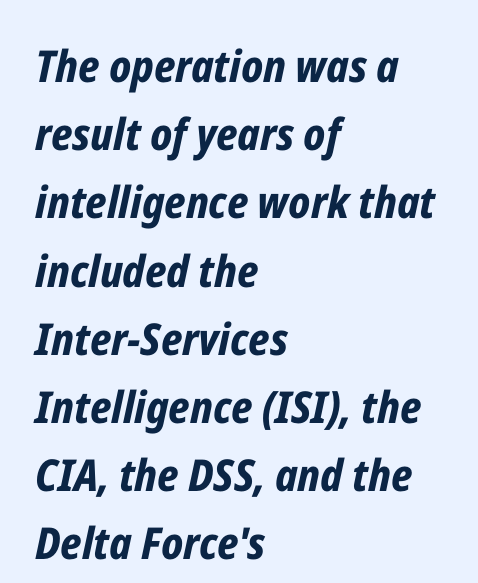
{"italic": "yes", "lean": "right", "slant_degrees": 12, "bold": "yes", "weight": "bold", "width": "condensed", "stroke_contrast": "low", "x_height": "medium", "monospaced": "no", "underline": "no", "align": "left", "line_spacing": "normal", "line_spacing_ratio": 1.55, "letter_spacing": "normal", "letter_spacing_em": 0.0, "glyph_px": 44}
